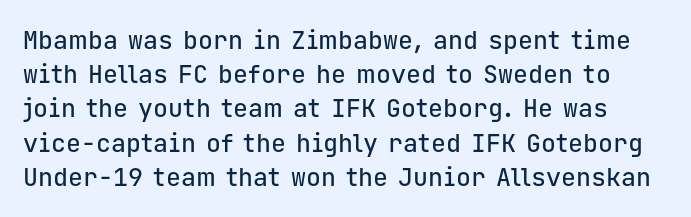
The image shows 25 px text type, upright; set normal line spacing (1.37x), normal letter spacing, not underlined.
